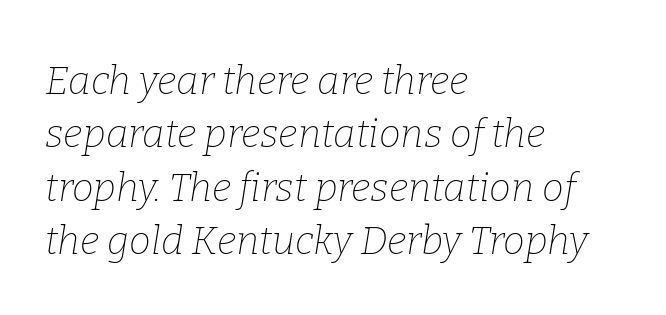
The string is rendered with underlining switched off. A typesetter would call this leading conventional body-copy spacing. The passage shown is typeset with a serif family. The specimen reads as italic at a glance. The type is set solid horizontally, with unmodified tracking.
